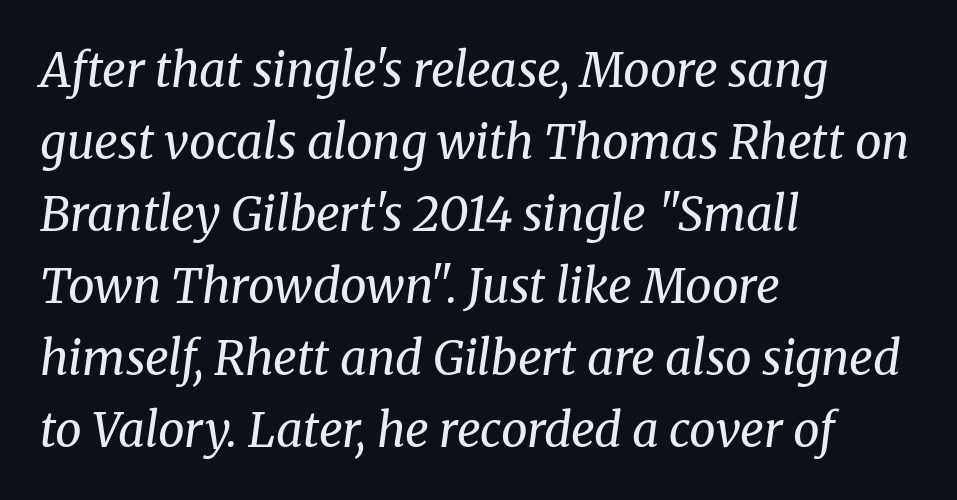
The image shows 47 px regular-weight serif type, italic (leaning right); set left-aligned, normal line spacing (1.53x), normal letter spacing, not underlined; medium stroke contrast and a medium x-height.
